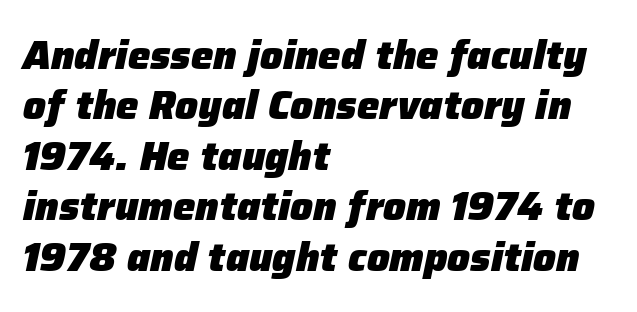
The image shows 40 px heavy type, italic (leaning right); set left-aligned, normal line spacing (1.26x), normal letter spacing, not underlined; low stroke contrast and a medium x-height.
